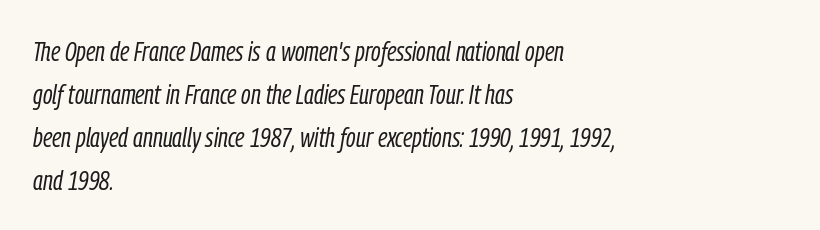
The image shows 28 px light, condensed type, italic (leaning right); set left-aligned, normal line spacing (1.53x), normal letter spacing, not underlined; low stroke contrast and a medium x-height.
